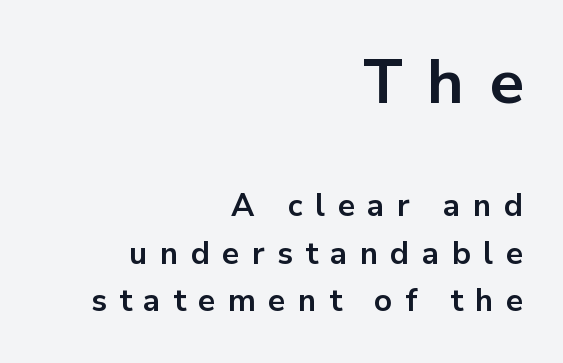
{"serif": "no", "italic": "no", "bold": "yes", "weight": "bold", "width": "normal", "stroke_contrast": "low", "x_height": "medium", "monospaced": "no", "underline": "no", "align": "right", "line_spacing": "normal", "line_spacing_ratio": 1.53, "letter_spacing": "wide", "letter_spacing_em": 0.4, "larger_block": "first", "size_ratio": 2.0, "glyph_px": 62}
